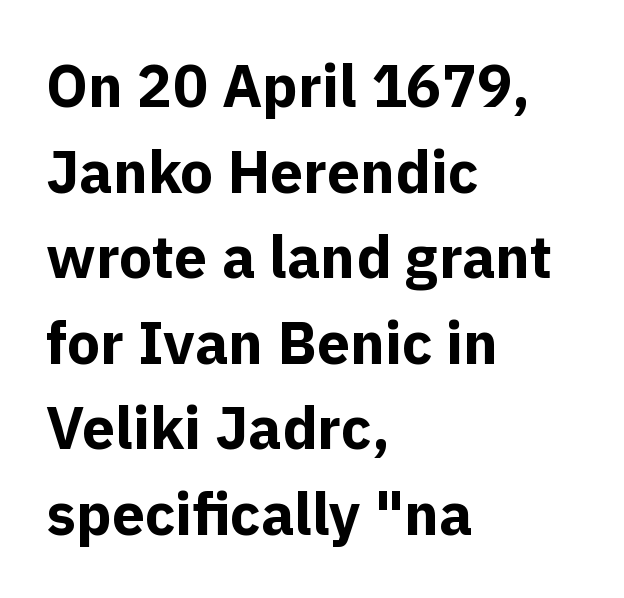
The image shows 59 px bold sans-serif type, upright; set left-aligned, normal line spacing (1.45x), normal letter spacing, not underlined; a medium x-height.
